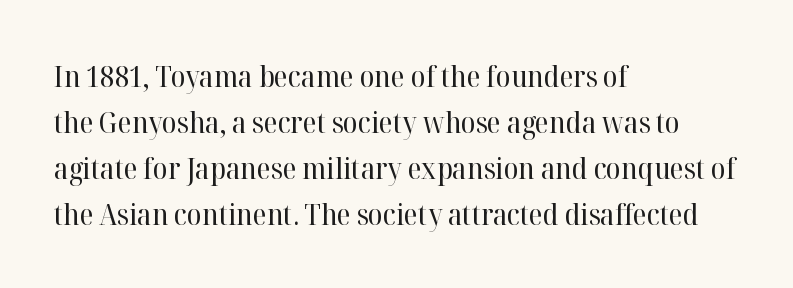
Vertical spacing — default. The foot of each line stays bare and open. These glyphs show unthickened strokes, regular width or finer. Teacher's note: observe the even left margin — that is flush-left alignment. Characters follow at the spacing the type designer built in. Each letter keeps its own natural width here, so spacing adapts to shape.
